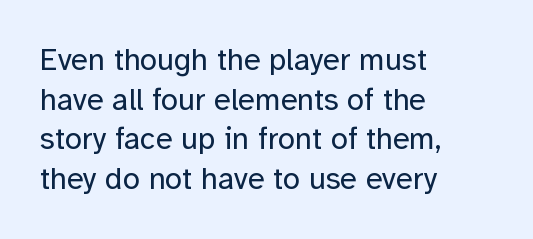
Q: Is the text bold? A: No.
Q: Is the text italic (slanted)? A: No, it is upright.
Q: Is the typeface a serif or a sans-serif typeface? A: Sans-serif.
Q: Is the text underlined? A: No.
Q: How is the paragraph aligned? A: Left-aligned.
Q: Is the spacing between letters normal or unusually wide? A: Normal.
Q: Is the spacing between lines tight, normal or loose? A: Normal.
Q: Width (condensed, normal, or wide)? A: Normal.
Q: Stroke contrast? A: Low.
Q: x-height? A: Medium.
Q: Monospaced? A: No.
